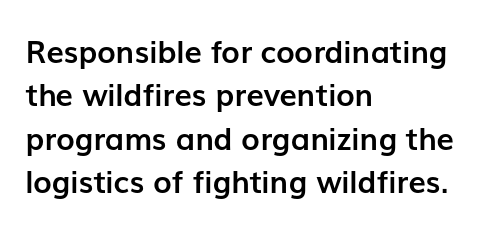
Here the designer chose a conventional face with non-uniform glyph widths. Short and long lines alike share a common starting point at left. Each word holds together tightly as a unit, with standard inter-letter gaps. Compared with typical paragraphs, the rows here are spaced about the same. Notice how the stems are strictly vertical — no italics here. The rendering uses a bold face; every stroke is thick and dark.
